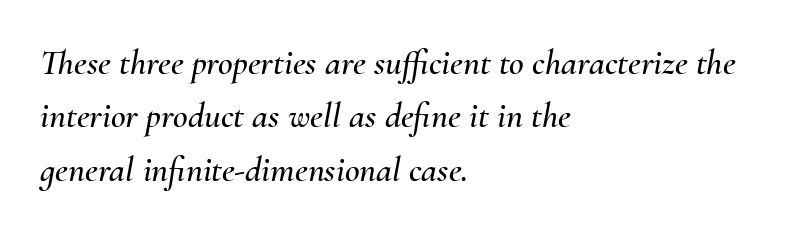
The image shows 36 px text type, italic (leaning right); set left-aligned, normal line spacing (1.48x), normal letter spacing, not underlined; medium stroke contrast and a small x-height.
